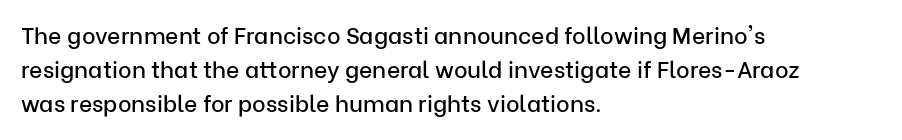
Left-aligned paragraph, ragged on the right. Compared with typical body copy, the letter spacing here is the same. A roman cut, with each character standing at attention. Baseline-to-baseline distance is the conventional proportion of letter height. The string is rendered with underlining switched off.
